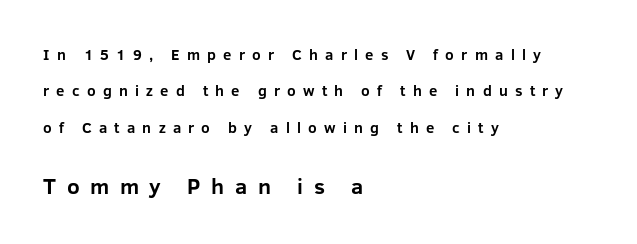
Q: Is the text bold? A: Yes.
Q: Is the text italic (slanted)? A: No, it is upright.
Q: Is the text underlined? A: No.
Q: How is the paragraph aligned? A: Left-aligned.
Q: Is the spacing between letters normal or unusually wide? A: Unusually wide.
Q: Is the spacing between lines tight, normal or loose? A: Loose.
Q: Which block of text is set in a larger size, the first (top) or the second (bottom)? A: The second (bottom) one.
